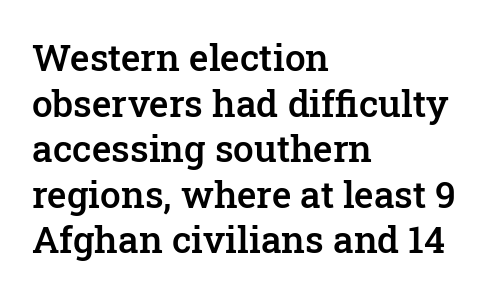
The image shows 37 px semibold serif type, upright; set left-aligned, line spacing 1.23x, normal letter spacing, not underlined; low stroke contrast and a medium x-height.
